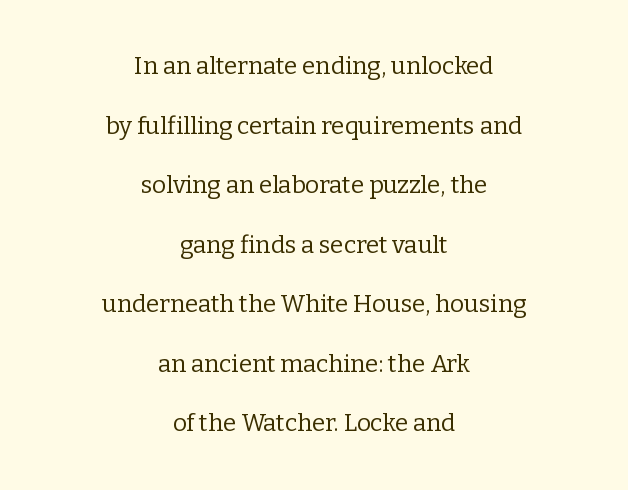
{"italic": "no", "bold": "no", "underline": "no", "align": "center", "line_spacing": "loose", "line_spacing_ratio": 2.48, "letter_spacing": "normal", "letter_spacing_em": 0.0, "glyph_px": 24}
